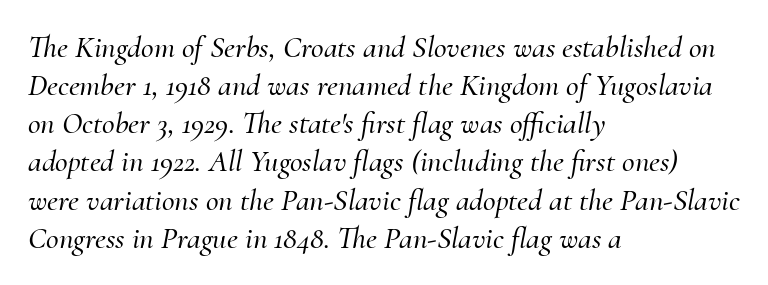
{"serif": "yes", "italic": "yes", "lean": "right", "slant_degrees": 10, "width": "normal", "stroke_contrast": "medium", "x_height": "small", "monospaced": "no", "underline": "no", "align": "left", "line_spacing_ratio": 1.23, "letter_spacing": "normal", "letter_spacing_em": 0.0, "glyph_px": 31}
